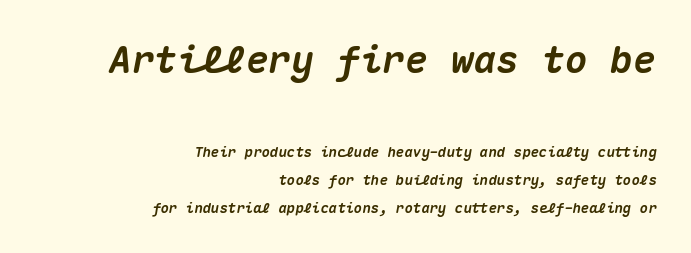
Of the two passages, the one on top uses the larger point size. The rag falls on the left side of this text block. No extra tracking has been applied to these lines. Plain, unruled lines of type.
